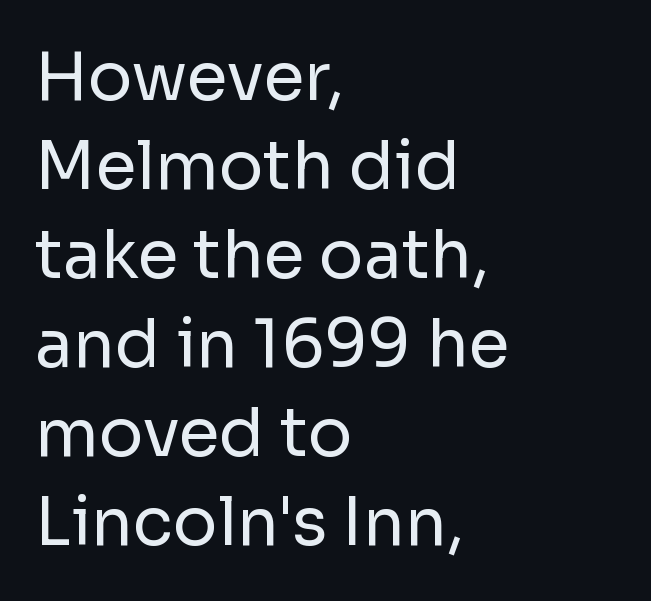
The image shows 66 px regular-weight sans-serif type, upright; set left-aligned, normal line spacing (1.35x), normal letter spacing, not underlined; low stroke contrast and a medium x-height.
